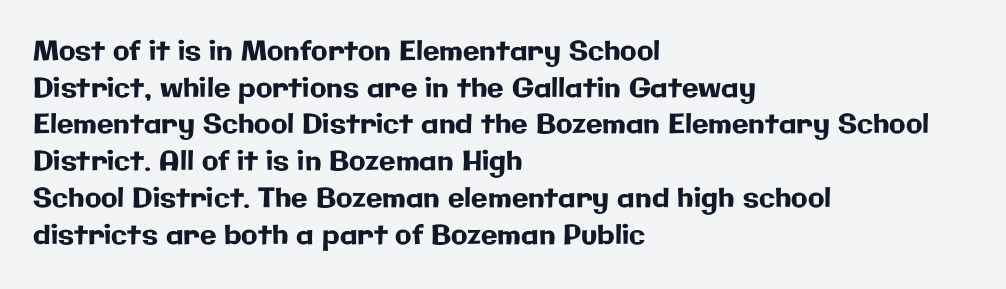
The image shows 27 px text type, upright; set left-aligned, normal line spacing (1.36x), normal letter spacing, not underlined.
